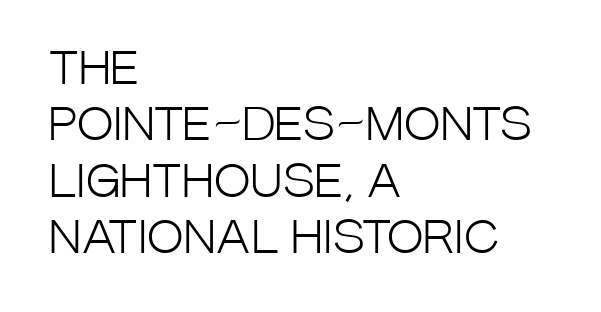
The image shows 44 px light, condensed sans-serif type, upright; set left-aligned, normal line spacing (1.28x), normal letter spacing, not underlined; low stroke contrast and a large x-height.
